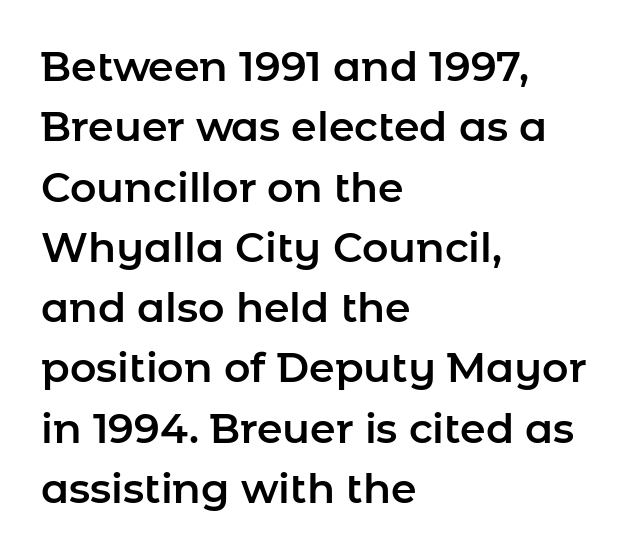
This is sans-serif lettering, the kind often seen on screens and signage. Is there much room between lines? A standard amount, neither cramped nor airy. Each word holds together tightly as a unit, with standard inter-letter gaps. The passage shown is not underscored anywhere. A typesetter would call this proportional, since set widths differ per character.
